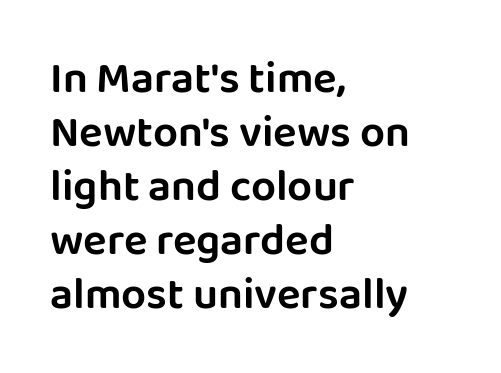
{"serif": "no", "italic": "no", "width": "normal", "stroke_contrast": "low", "x_height": "large", "monospaced": "no", "underline": "no", "align": "left", "line_spacing_ratio": 1.23, "letter_spacing": "normal", "letter_spacing_em": 0.0, "glyph_px": 44}
